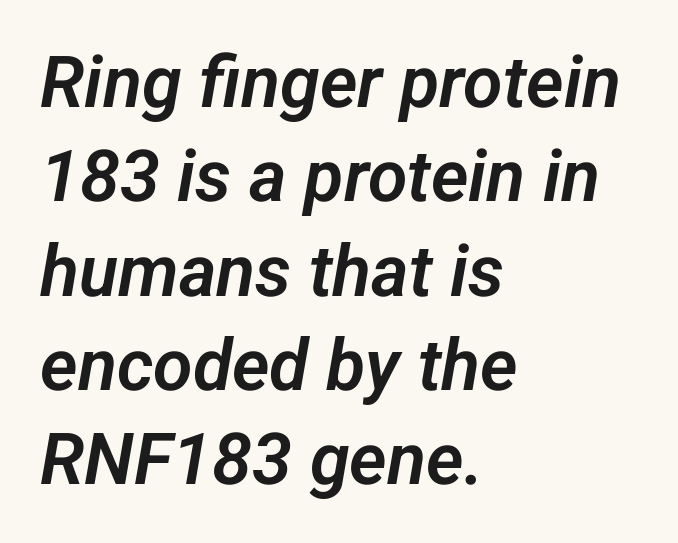
{"serif": "no", "width": "normal", "stroke_contrast": "low", "x_height": "medium", "monospaced": "no", "underline": "no", "align": "left", "line_spacing": "normal", "line_spacing_ratio": 1.31, "letter_spacing": "normal", "letter_spacing_em": 0.0, "glyph_px": 72}
